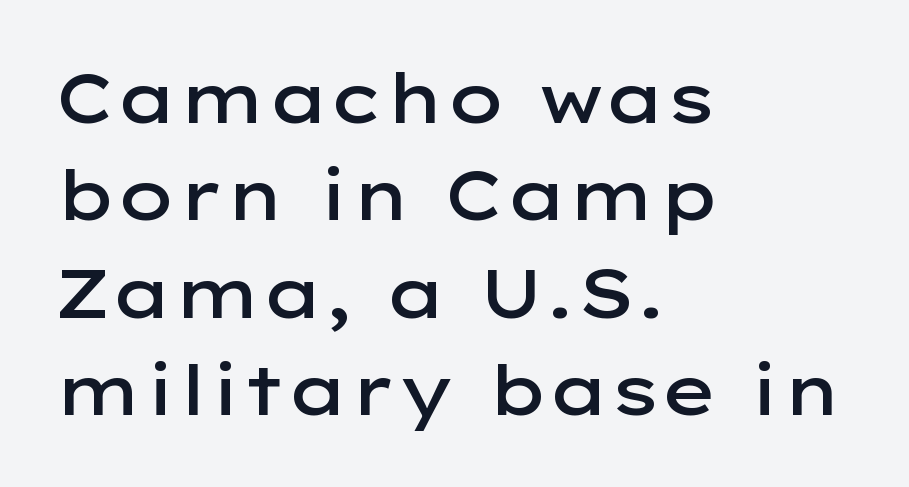
Summary of vertical rhythm: regular, with standard interline spacing. Leftover space on each line is placed entirely after the last word. The letters carry no serifs — their stems end cleanly without finishing strokes. The face used here is proportionally spaced, like ordinary book or web type. Nobody touched the tracking dial on this one. Do the letters lean? They stand straight.
